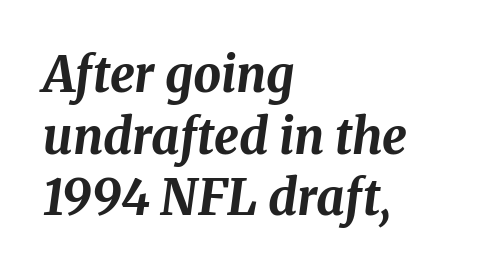
The image shows 49 px bold type, italic (leaning right); set left-aligned, normal line spacing (1.26x), normal letter spacing, not underlined; medium stroke contrast and a medium x-height.
